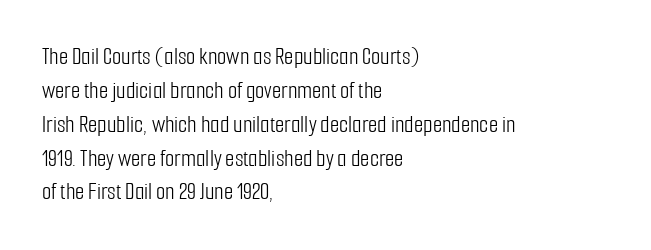
Q: Is the text bold? A: No.
Q: Is the text italic (slanted)? A: No, it is upright.
Q: Is the text underlined? A: No.
Q: How is the paragraph aligned? A: Left-aligned.
Q: Is the spacing between letters normal or unusually wide? A: Normal.
Q: Is the spacing between lines tight, normal or loose? A: Normal.
